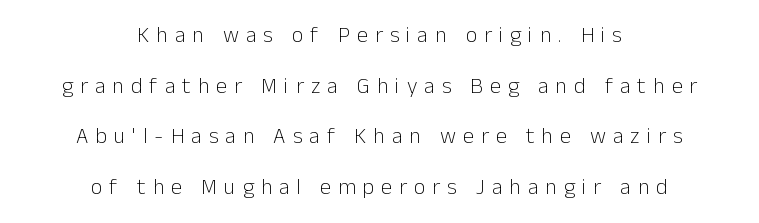
The image shows 22 px text type, upright; set centered, loose line spacing (2.3x), unusually wide letter spacing (+0.32 em), not underlined.
